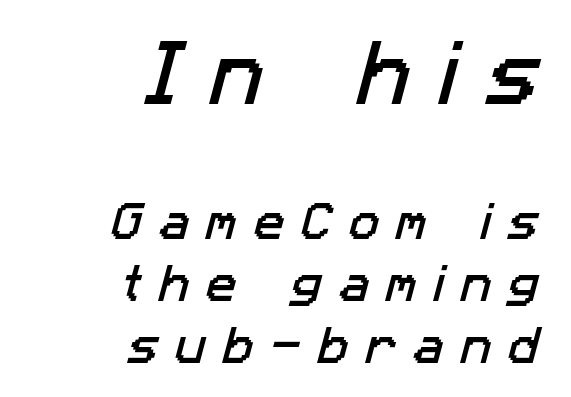
The image shows 71 px sans-serif type; set right-aligned, normal line spacing (1.52x), unusually wide letter spacing (+0.41 em), not underlined; the first (top) block is 1.73x larger; low stroke contrast and a medium x-height.
